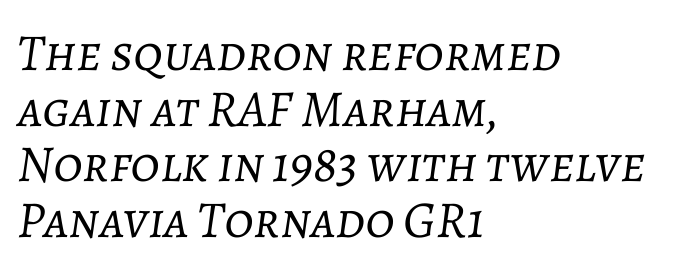
The vertical gap from one line to the next is small. This sample uses plain, unmodified letter spacing. Vertical stems look standard width or narrower in stroke. Horizontal alignment here is leftward, the default for most running prose. The typography opts for an oblique posture over an upright one. This sample has the flowing, uneven cadence of proportional lettering.
